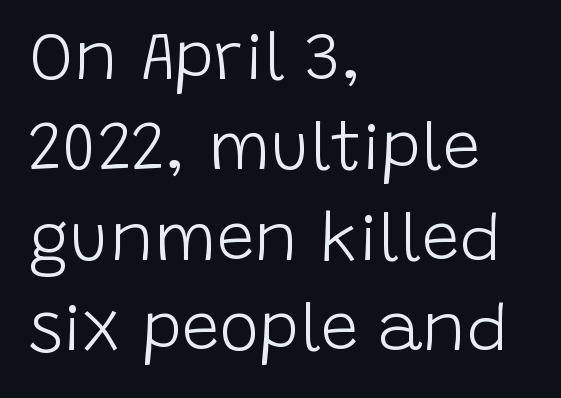
In terms of letterform style, serifs are entirely absent. All the whitespace from short lines collects on the right. Lines of text with bare space underneath. No extra ink here — the face is not bold. Glyph-to-glyph distance matches everyday printed text. Vertical spacing — default.
